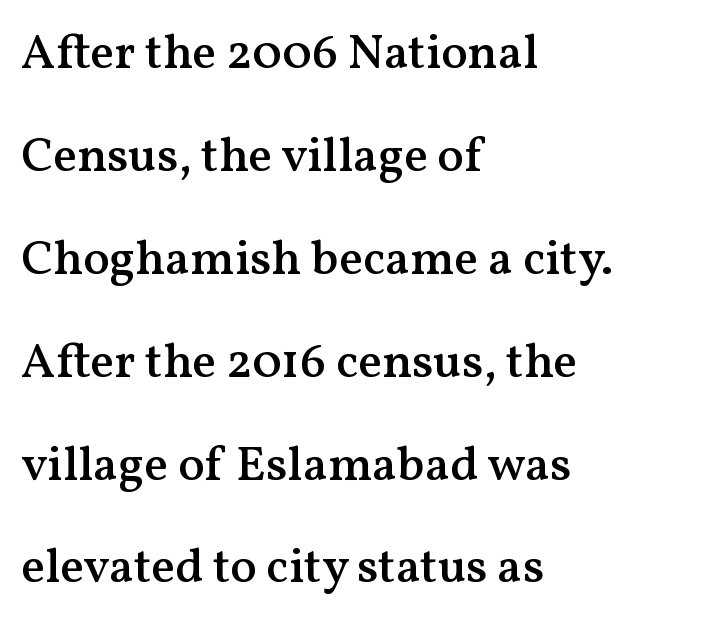
Q: Is the text bold? A: Semi-bold.
Q: Is the text italic (slanted)? A: No, it is upright.
Q: Is the typeface a serif or a sans-serif typeface? A: Serif.
Q: Is the text underlined? A: No.
Q: How is the paragraph aligned? A: Left-aligned.
Q: Is the spacing between letters normal or unusually wide? A: Normal.
Q: Is the spacing between lines tight, normal or loose? A: Loose.
Q: Width (condensed, normal, or wide)? A: Normal.
Q: Stroke contrast? A: Medium.
Q: x-height? A: Medium.
Q: Monospaced? A: No.
